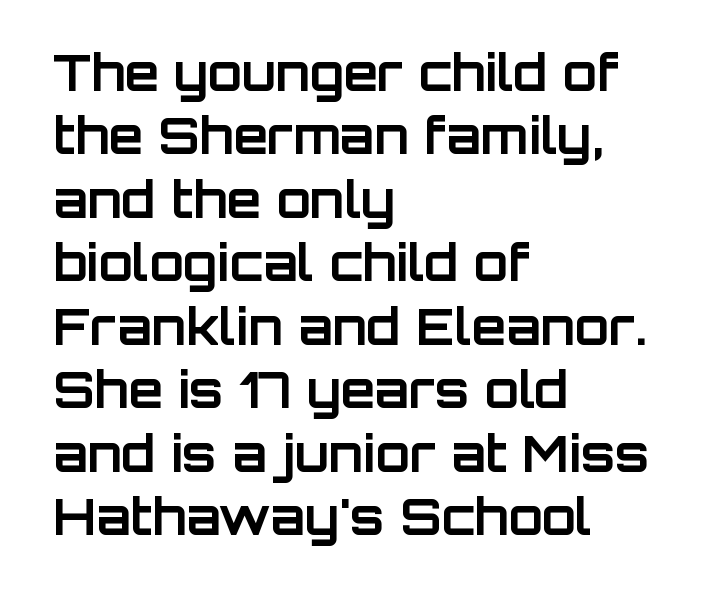
Q: Is the text bold? A: Yes.
Q: Is the text italic (slanted)? A: No, it is upright.
Q: Is the typeface a serif or a sans-serif typeface? A: Sans-serif.
Q: Is the text underlined? A: No.
Q: How is the paragraph aligned? A: Left-aligned.
Q: Is the spacing between letters normal or unusually wide? A: Normal.
Q: Is the spacing between lines tight, normal or loose? A: Normal.
Q: Width (condensed, normal, or wide)? A: Normal.
Q: Stroke contrast? A: Low.
Q: x-height? A: Large.
Q: Monospaced? A: No.
